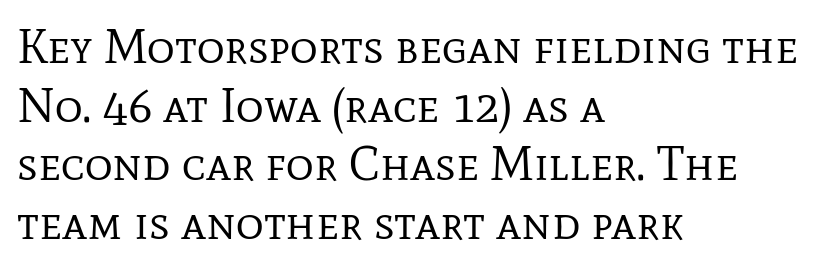
{"serif": "yes", "italic": "no", "bold": "no", "weight": "regular", "width": "normal", "stroke_contrast": "low", "x_height": "medium", "monospaced": "no", "underline": "no", "align": "left", "line_spacing_ratio": 1.22, "letter_spacing": "normal", "letter_spacing_em": 0.0, "glyph_px": 48}
